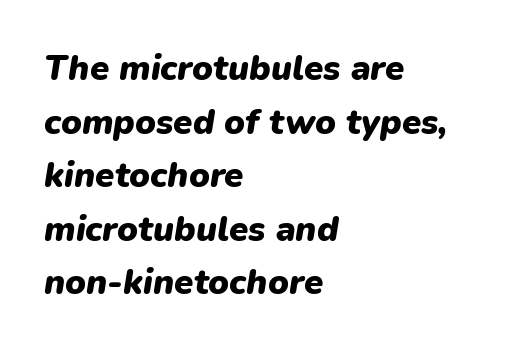
{"italic": "yes", "lean": "right", "slant_degrees": 9, "bold": "yes", "weight": "heavy", "width": "normal", "stroke_contrast": "low", "x_height": "medium", "monospaced": "no", "underline": "no", "align": "left", "line_spacing": "normal", "line_spacing_ratio": 1.53, "letter_spacing": "normal", "letter_spacing_em": 0.0, "glyph_px": 35}
